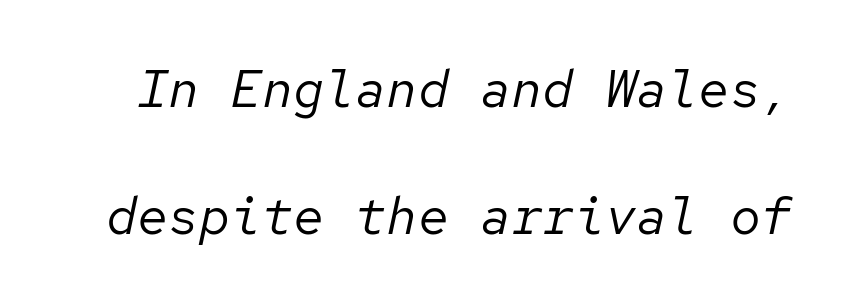
Note the uniform advance width — an 'i' takes as much space as an 'm'. The glyphs look as if they've been sheared to an angle. Is there much room between lines? Yes — plenty of vertical air separates them. Words appear dense and cohesive because spacing is normal.
